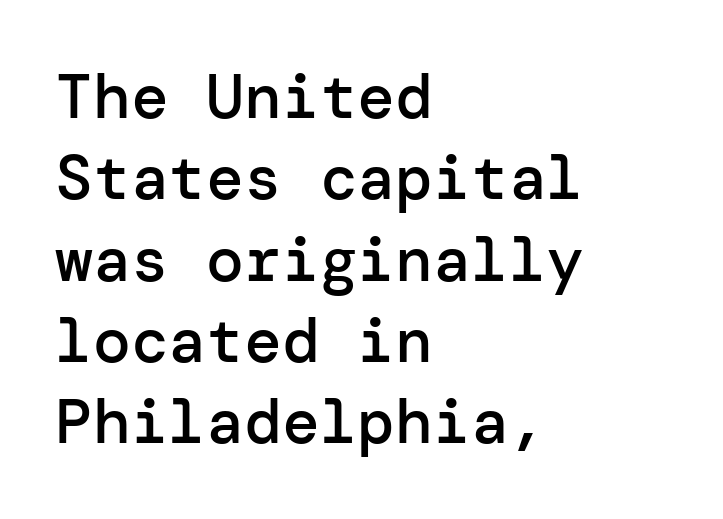
The paragraph has a hard left edge and a soft right edge. Here the glyphs are tracked normally, forming tight word shapes. Type without underlining. Its strokes are somewhat broadened, the hallmark of semibold type. The designer left line spacing at the default.
